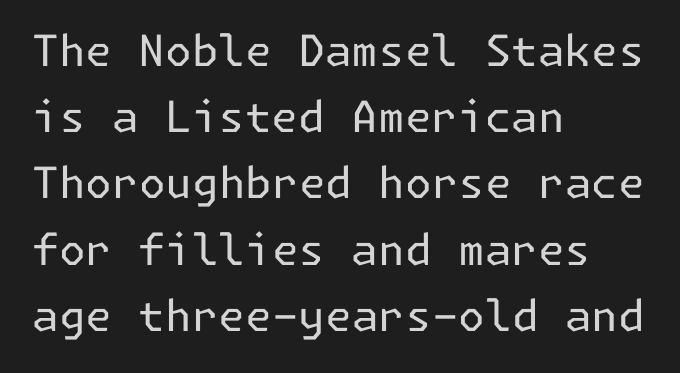
Leading: standard. Upright lettering throughout. Notice how the passage keeps a crisp vertical edge on the left only. A quiet, ordinary-to-light weight characterises the typeface. Grotesque or geometric, the face here clearly has no serifs.
